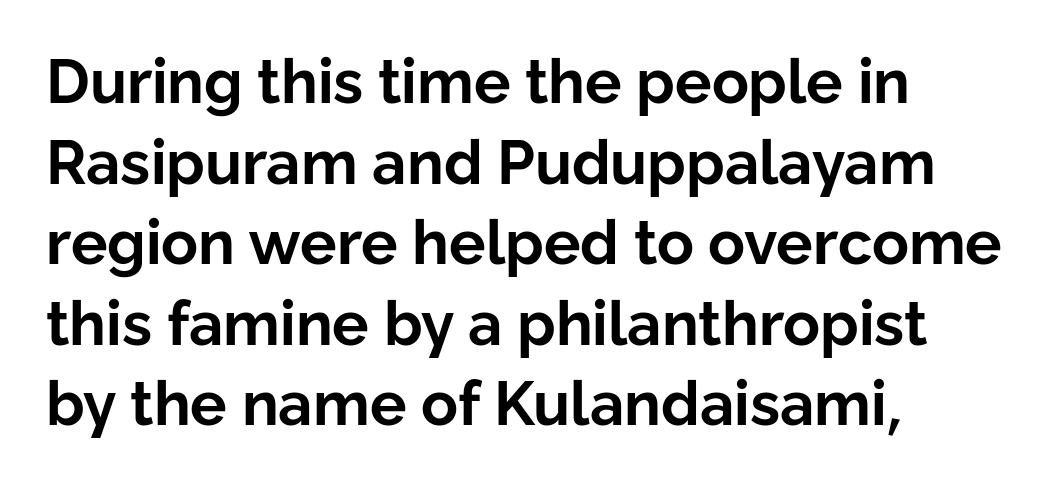
{"serif": "no", "italic": "no", "bold": "yes", "weight": "bold", "width": "normal", "stroke_contrast": "low", "x_height": "medium", "monospaced": "no", "underline": "no", "align": "left", "line_spacing": "normal", "line_spacing_ratio": 1.32, "letter_spacing": "normal", "letter_spacing_em": 0.0, "glyph_px": 61}
